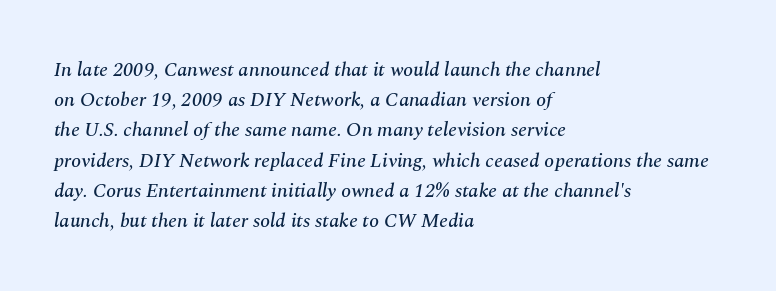
The image shows 20 px text type, italic (leaning right); set left-aligned, normal line spacing (1.51x), normal letter spacing, not underlined.
